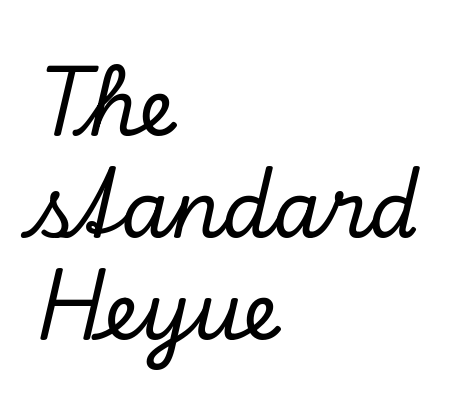
The image shows 78 px serif type, italic (leaning right); set left-aligned, normal line spacing (1.31x), normal letter spacing, not underlined; low stroke contrast and a small x-height.
